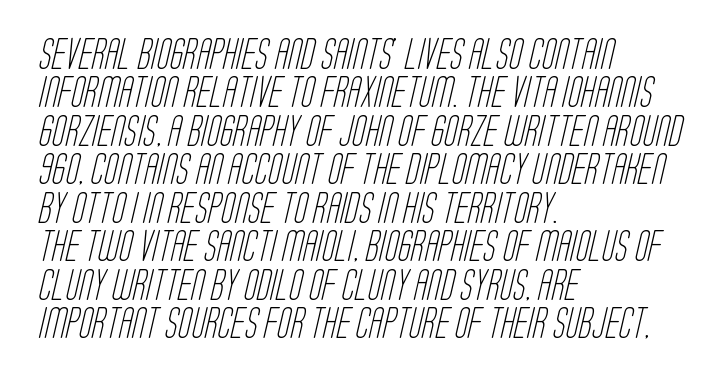
{"serif": "no", "bold": "no", "weight": "light", "width": "condensed", "stroke_contrast": "low", "x_height": "large", "monospaced": "no", "underline": "no", "align": "left", "line_spacing_ratio": 1.24, "letter_spacing": "normal", "letter_spacing_em": 0.0, "glyph_px": 31}
